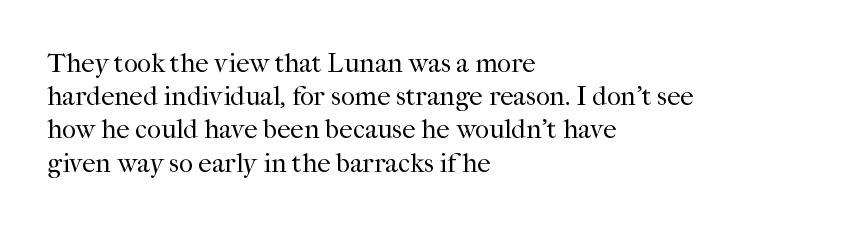
The zone under the glyphs is completely vacant. The passage is arranged the way most books set body copy — flush left. The type sits square on the baseline with zero lean. Weight: in the light-to-regular range. In terms of letterspacing, this is plain default setting.
